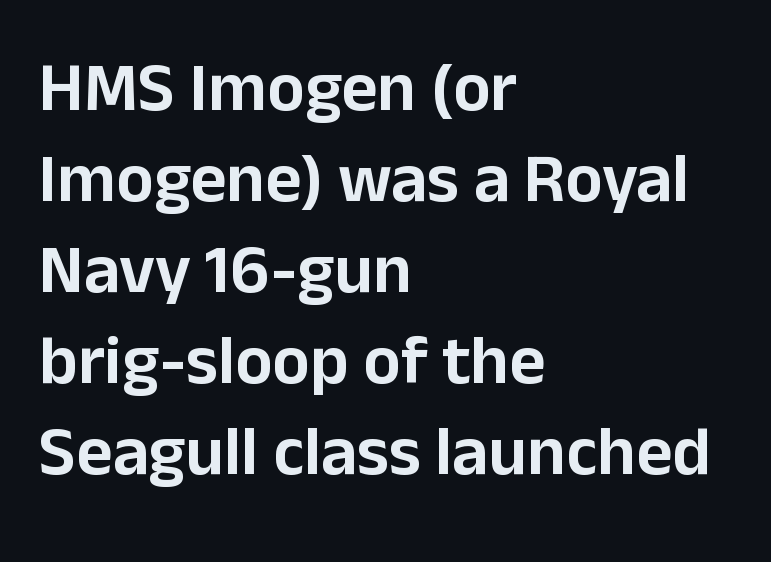
Q: Is the text italic (slanted)? A: No, it is upright.
Q: Is the typeface a serif or a sans-serif typeface? A: Sans-serif.
Q: Is the text underlined? A: No.
Q: How is the paragraph aligned? A: Left-aligned.
Q: Is the spacing between letters normal or unusually wide? A: Normal.
Q: Is the spacing between lines tight, normal or loose? A: Normal.
Q: Width (condensed, normal, or wide)? A: Normal.
Q: Stroke contrast? A: Low.
Q: x-height? A: Medium.
Q: Monospaced? A: No.
